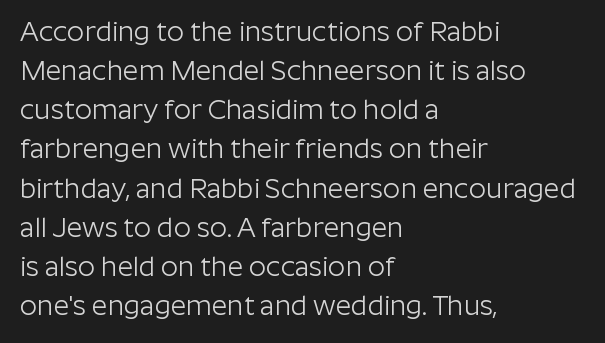
{"italic": "no", "bold": "no", "underline": "no", "align": "left", "line_spacing": "normal", "line_spacing_ratio": 1.45, "letter_spacing": "normal", "letter_spacing_em": 0.0, "glyph_px": 27}
